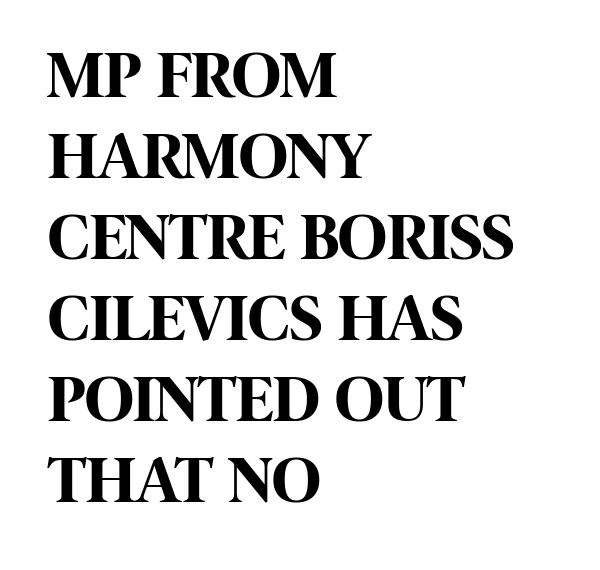
The characters look thick and weighty, a clear bold. Each letter's strokes conclude bluntly, with no projecting serifs. The letters stand upright; this is a roman face. Notice how the passage keeps a crisp vertical edge on the left only. These lines are rendered in a variable-pitch font.
